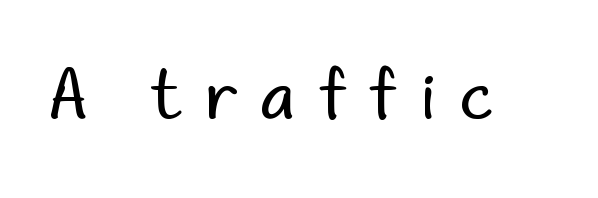
{"serif": "no", "italic": "no", "bold": "no", "weight": "regular", "width": "normal", "stroke_contrast": "low", "x_height": "small", "monospaced": "no", "underline": "no", "letter_spacing": "wide", "letter_spacing_em": 0.35, "glyph_px": 66}
